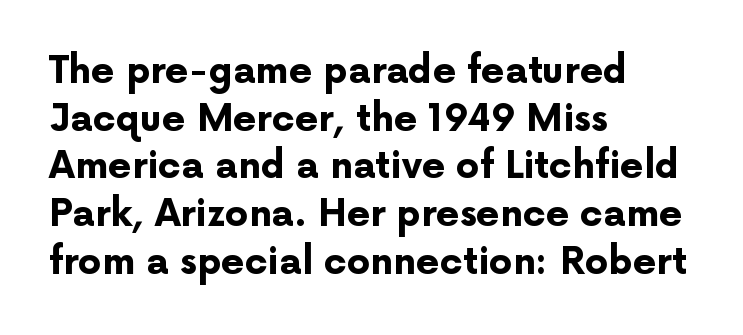
The type sits square on the baseline with zero lean. Is the type bold? Yes — the strokes are clearly thick and heavy. The rows are spaced the way most documents space them. Nope, no serifs anywhere on these letters.
